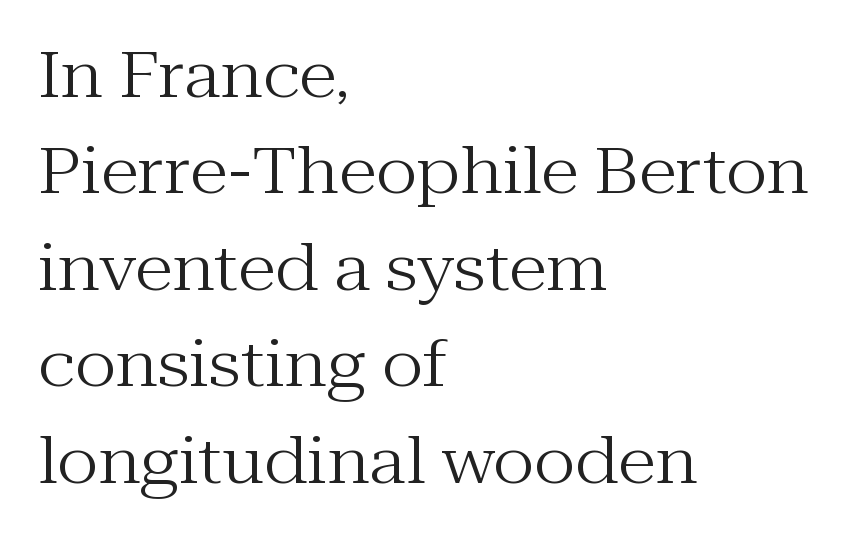
The image shows 63 px regular-weight serif type, upright; set left-aligned, normal line spacing (1.53x), normal letter spacing, not underlined; medium stroke contrast and a medium x-height.
